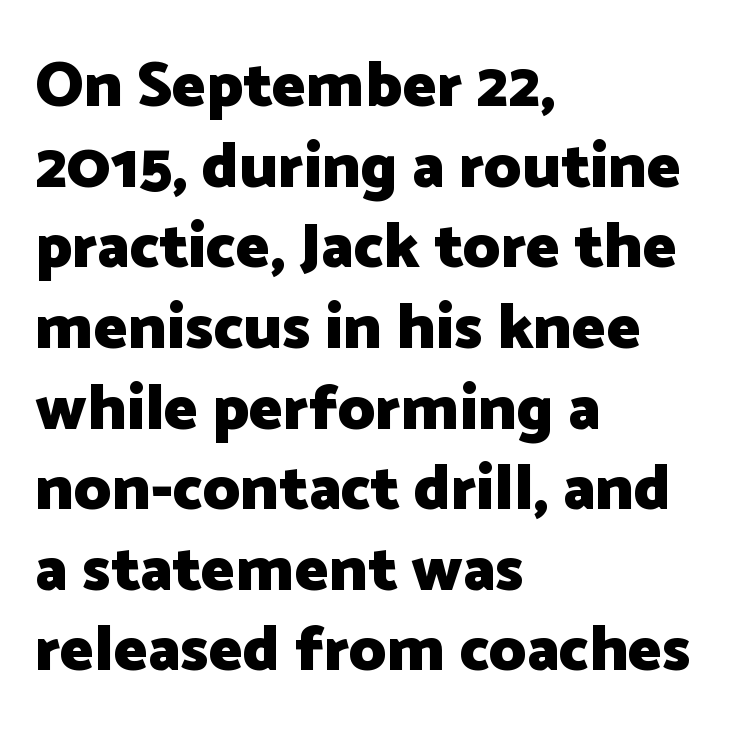
Posture: upright roman. Descenders are the only things crossing below the line. The face used here is proportionally spaced, like ordinary book or web type. Short and long lines alike share a common starting point at left.
